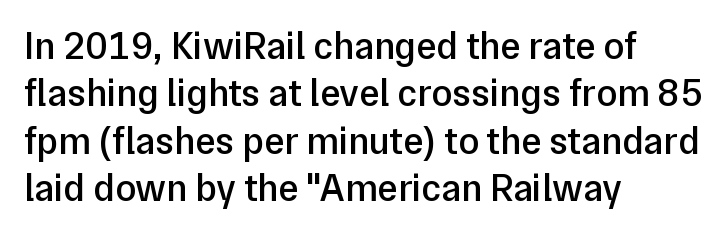
{"serif": "no", "italic": "no", "bold": "semi", "weight": "semibold", "width": "normal", "stroke_contrast": "low", "x_height": "medium", "monospaced": "no", "underline": "no", "align": "left", "line_spacing": "normal", "line_spacing_ratio": 1.25, "letter_spacing": "normal", "letter_spacing_em": 0.0, "glyph_px": 38}
